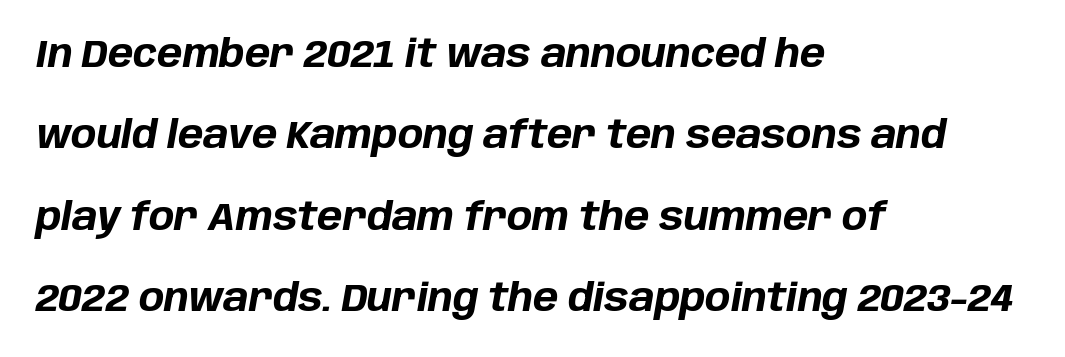
{"italic": "yes", "lean": "right", "slant_degrees": 10, "bold": "yes", "weight": "bold", "width": "normal", "stroke_contrast": "low", "x_height": "large", "monospaced": "no", "underline": "no", "align": "left", "line_spacing": "loose", "line_spacing_ratio": 2.14, "letter_spacing": "normal", "letter_spacing_em": 0.0, "glyph_px": 38}
